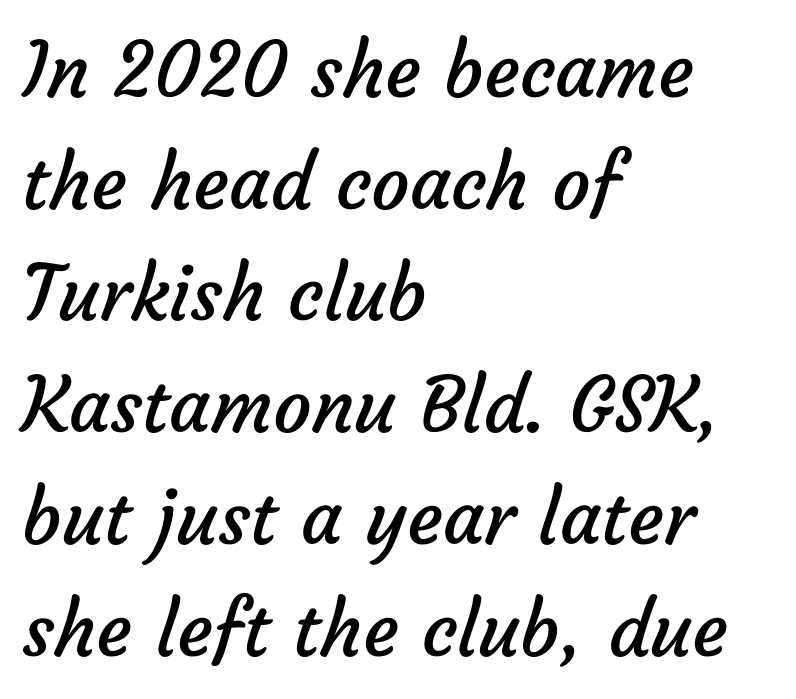
{"serif": "no", "bold": "no", "weight": "regular", "width": "normal", "stroke_contrast": "low", "x_height": "medium", "monospaced": "no", "underline": "no", "align": "left", "line_spacing": "normal", "line_spacing_ratio": 1.47, "letter_spacing": "normal", "letter_spacing_em": 0.0, "glyph_px": 76}
